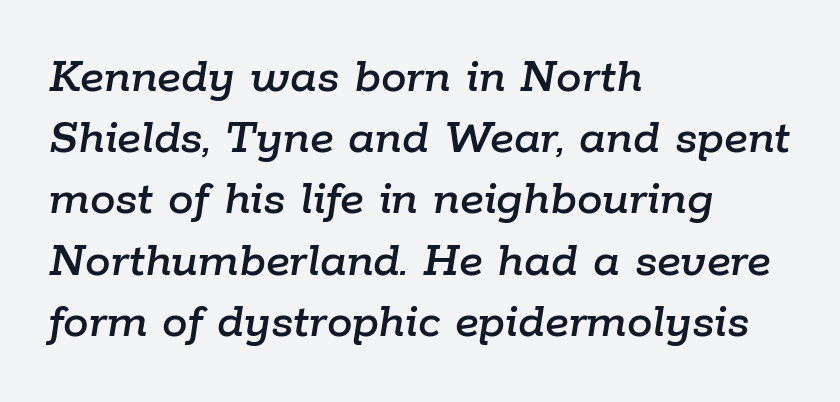
Short note: letters normally spaced. Rendered with sloped, italic letterforms. Nobody drew a line under any word here. Varying glyph widths throughout — classic text-font behaviour. Line starts are locked; line ends wander.
